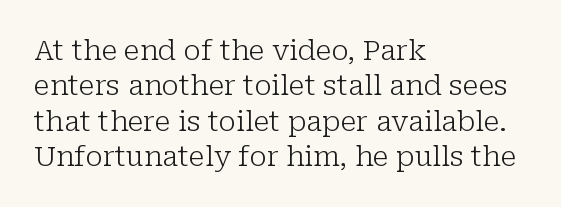
Observe the serifs anchoring each vertical stroke in this sample. A typesetter would call this proportional, since set widths differ per character. Stroke mass is kept to a normal reading level or below. Beneath every word, the page is bare.
